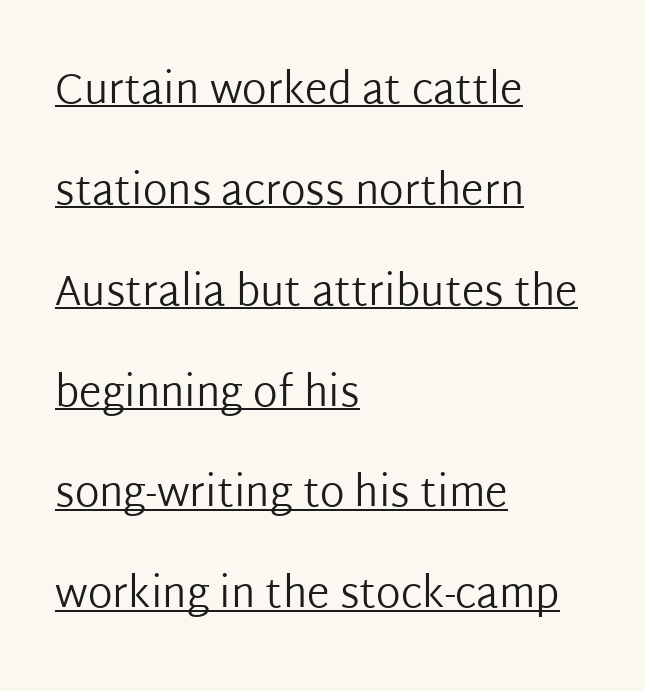
The image shows 41 px regular-weight sans-serif type, upright; set left-aligned, loose line spacing (2.46x), normal letter spacing, underlined; low stroke contrast and a medium x-height.
